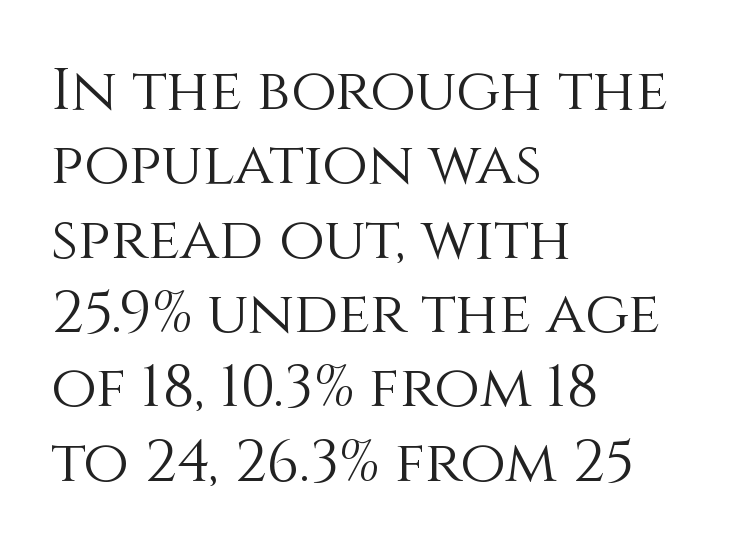
Q: Is the text bold? A: No.
Q: Is the text italic (slanted)? A: No, it is upright.
Q: Is the text underlined? A: No.
Q: How is the paragraph aligned? A: Left-aligned.
Q: Is the spacing between letters normal or unusually wide? A: Normal.
Q: Is the spacing between lines tight, normal or loose? A: Normal.
Q: Width (condensed, normal, or wide)? A: Normal.
Q: x-height? A: Large.
Q: Monospaced? A: No.
